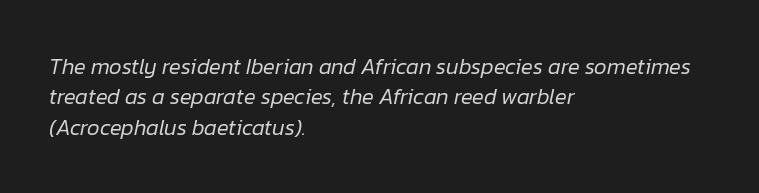
Look at the tracking — it's just the regular setting, nothing added. This reads as an unemphasized weight, regular at the heaviest. This rendering uses left alignment, leaving the right contour irregular. Posture: slanted. Any mark beneath the type? The region is blank. Horizontal bands of white between lines are of average thickness.
